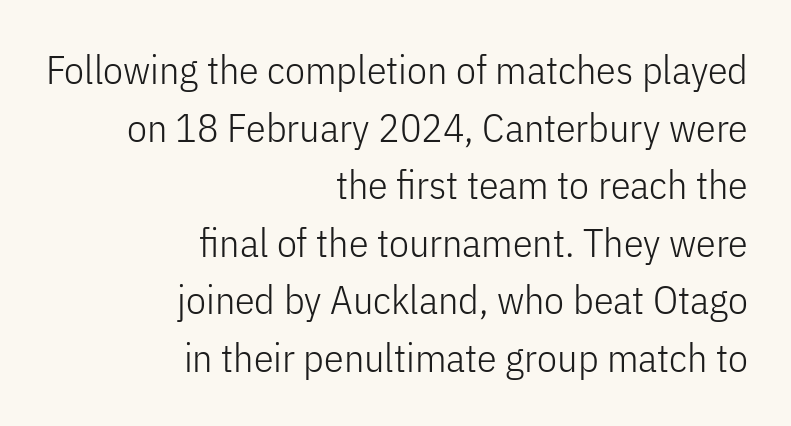
The image shows 40 px light, condensed sans-serif type, upright; set right-aligned, normal line spacing (1.44x), normal letter spacing, not underlined; low stroke contrast and a medium x-height.
